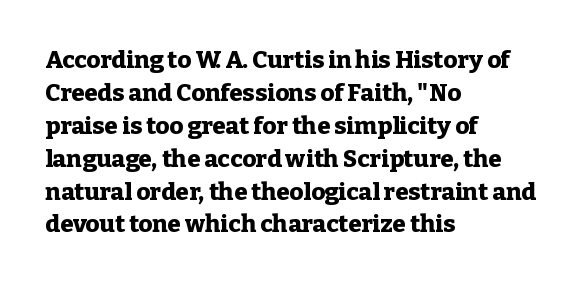
{"italic": "no", "bold": "yes", "underline": "no", "align": "left", "line_spacing": "normal", "line_spacing_ratio": 1.37, "letter_spacing": "normal", "letter_spacing_em": 0.0, "glyph_px": 24}
